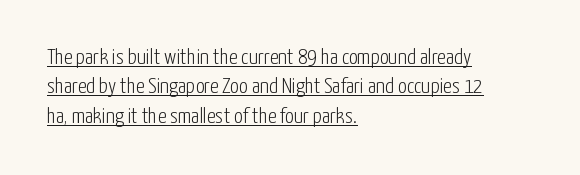
{"italic": "no", "bold": "no", "underline": "yes", "align": "left", "line_spacing": "normal", "line_spacing_ratio": 1.34, "letter_spacing": "normal", "letter_spacing_em": 0.0, "glyph_px": 22}
